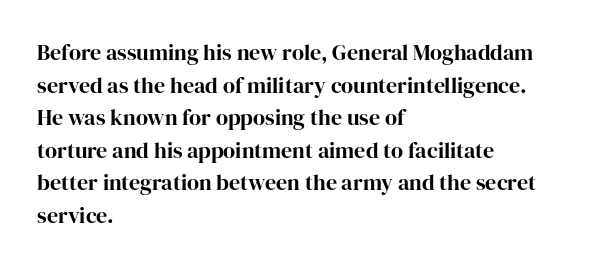
The letters stand straight up with perfectly vertical stems. Vertical spacing — default. Beneath every word, the page is bare. Typeset ragged right — the left edge is the straight one.
